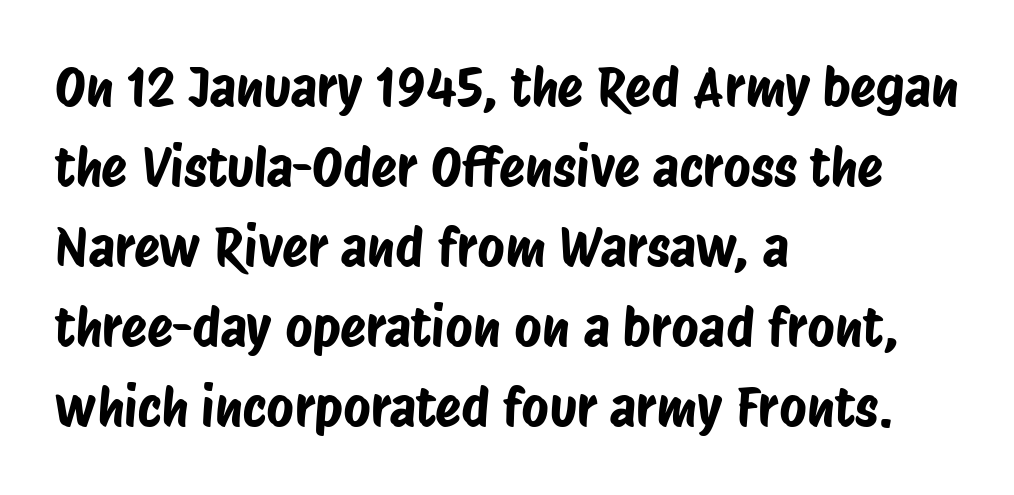
{"serif": "no", "width": "condensed", "stroke_contrast": "low", "x_height": "large", "monospaced": "no", "underline": "no", "align": "left", "line_spacing": "normal", "line_spacing_ratio": 1.51, "letter_spacing": "normal", "letter_spacing_em": 0.0, "glyph_px": 53}
